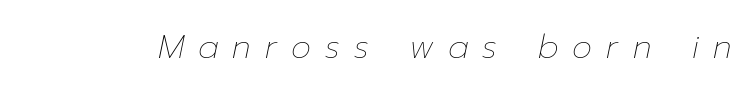
{"italic": "yes", "lean": "right", "slant_degrees": 12, "bold": "no", "weight": "thin", "width": "normal", "stroke_contrast": "low", "x_height": "medium", "monospaced": "no", "underline": "no", "letter_spacing": "wide", "letter_spacing_em": 0.44, "glyph_px": 32}
